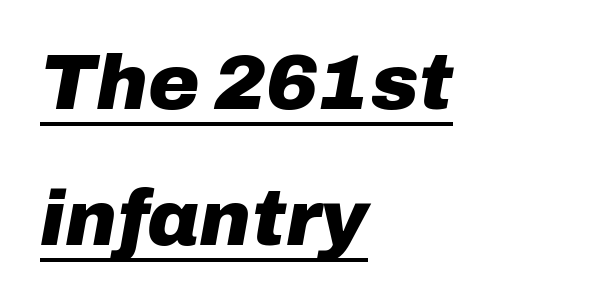
The image shows 78 px heavy type, italic (leaning right); set left-aligned, line spacing 1.75x, normal letter spacing, underlined; low stroke contrast and a medium x-height.
